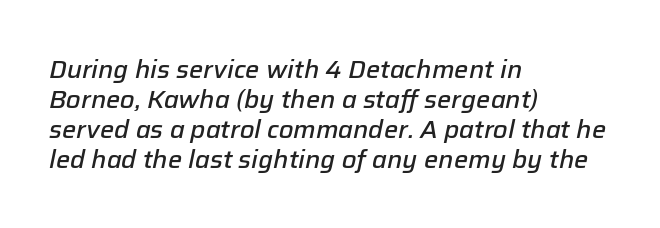
Q: Is the text bold? A: Semi-bold.
Q: Is the text italic (slanted)? A: Yes, it leans right by about 12 degrees.
Q: Is the text underlined? A: No.
Q: How is the paragraph aligned? A: Left-aligned.
Q: Is the spacing between letters normal or unusually wide? A: Normal.
